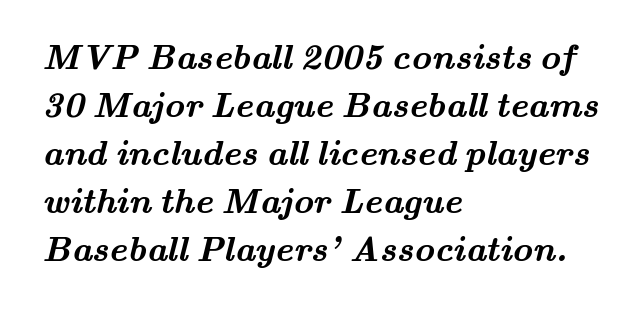
The setting favours the left margin, as ordinary paragraphs usually do. The line texture is even and compact thanks to regular tracking. In terms of weight, the rendering is a true, heavy bold. To sum up the face: it has serifs. The letters advance in unequal steps, a hallmark of proportional type. A bare baseline throughout the passage.
